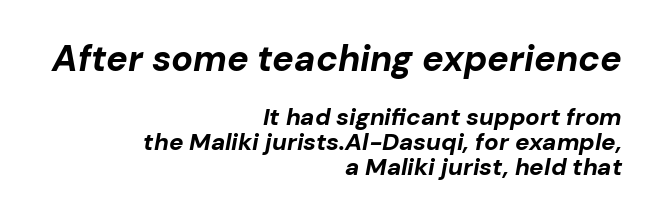
The image shows 36 px bold type, italic (leaning right); set right-aligned, tight line spacing (1.04x), normal letter spacing, not underlined; the first (top) block is 1.5x larger; low stroke contrast and a medium x-height.
